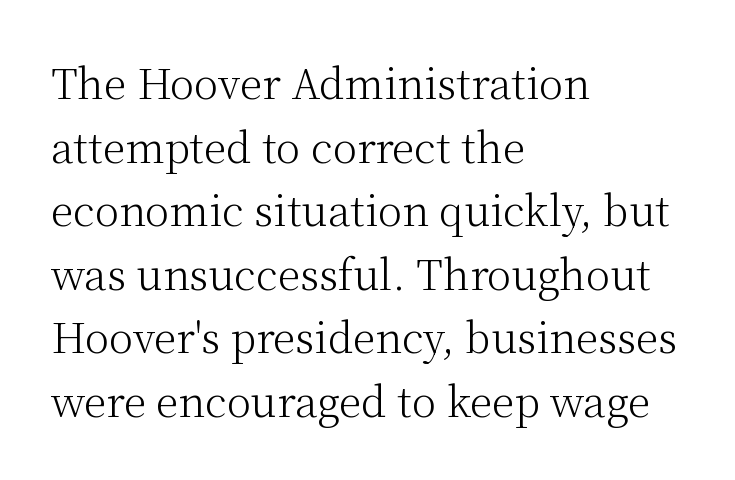
{"serif": "yes", "italic": "no", "bold": "no", "weight": "light", "width": "normal", "stroke_contrast": "medium", "x_height": "medium", "monospaced": "no", "underline": "no", "align": "left", "line_spacing": "normal", "line_spacing_ratio": 1.55, "letter_spacing": "normal", "letter_spacing_em": 0.0, "glyph_px": 41}
